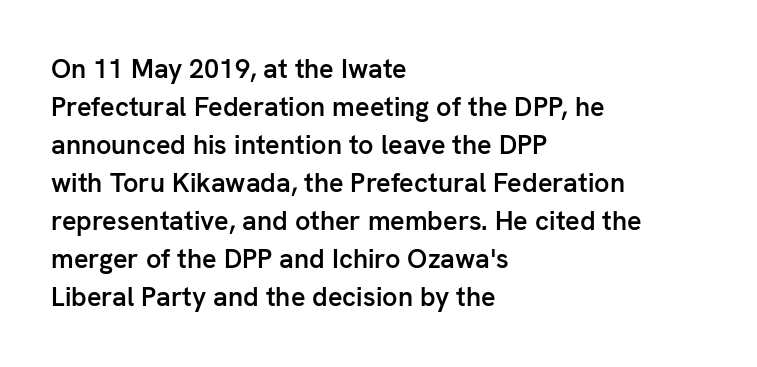
{"italic": "no", "bold": "semi", "underline": "no", "align": "left", "line_spacing": "normal", "line_spacing_ratio": 1.41, "letter_spacing": "normal", "letter_spacing_em": 0.0, "glyph_px": 27}
